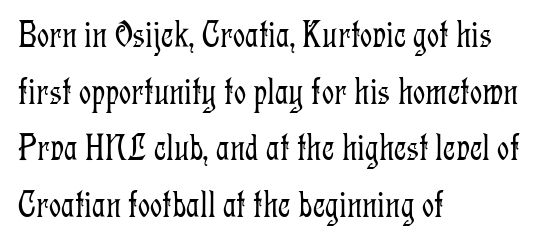
{"serif": "yes", "italic": "no", "bold": "no", "weight": "light", "width": "condensed", "stroke_contrast": "low", "x_height": "medium", "monospaced": "no", "underline": "no", "align": "left", "line_spacing": "normal", "line_spacing_ratio": 1.49, "letter_spacing": "normal", "letter_spacing_em": 0.0, "glyph_px": 38}
